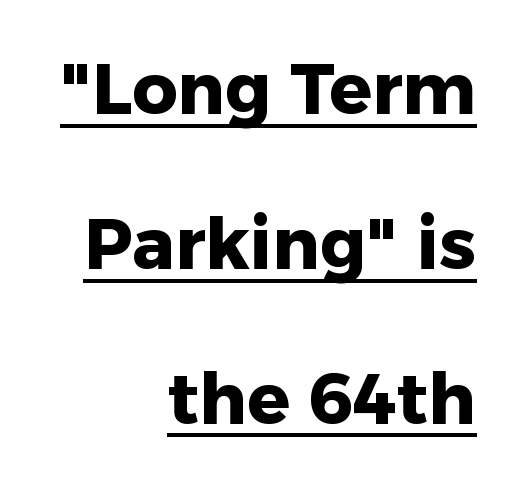
Q: Is the text bold? A: Yes.
Q: Is the text italic (slanted)? A: No, it is upright.
Q: Is the typeface a serif or a sans-serif typeface? A: Sans-serif.
Q: Is the text underlined? A: Yes.
Q: How is the paragraph aligned? A: Right-aligned.
Q: Is the spacing between letters normal or unusually wide? A: Normal.
Q: Is the spacing between lines tight, normal or loose? A: Loose.
Q: Width (condensed, normal, or wide)? A: Normal.
Q: Stroke contrast? A: Low.
Q: x-height? A: Medium.
Q: Monospaced? A: No.
